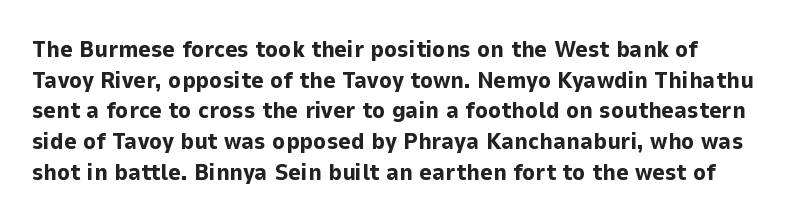
Tracking here is standard; glyphs follow each other at the usual distance. The font is running at its bold setting. Notice how the stems are strictly vertical — no italics here. The zone under the glyphs is completely vacant. The passage shown stacks its lines at a standard gap.
